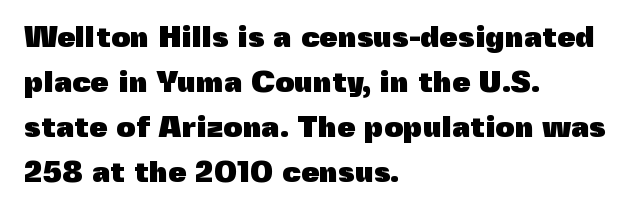
Each glyph is drawn with heavy, bold strokes. The designer left line spacing at the default. A student would call this left alignment; a typographer would say flush left, rag right. These lines keep a tight, regular rhythm from letter to letter. Unlike a traditional serif, this face leaves its strokes unadorned.
